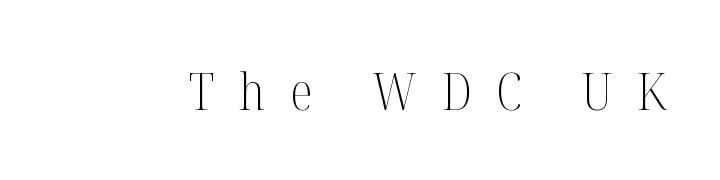
Q: Is the text bold? A: No.
Q: Is the text italic (slanted)? A: No, it is upright.
Q: Is the typeface a serif or a sans-serif typeface? A: Serif.
Q: Is the text underlined? A: No.
Q: Is the spacing between letters normal or unusually wide? A: Unusually wide.
Q: Width (condensed, normal, or wide)? A: Condensed.
Q: Stroke contrast? A: Medium.
Q: x-height? A: Medium.
Q: Monospaced? A: No.
